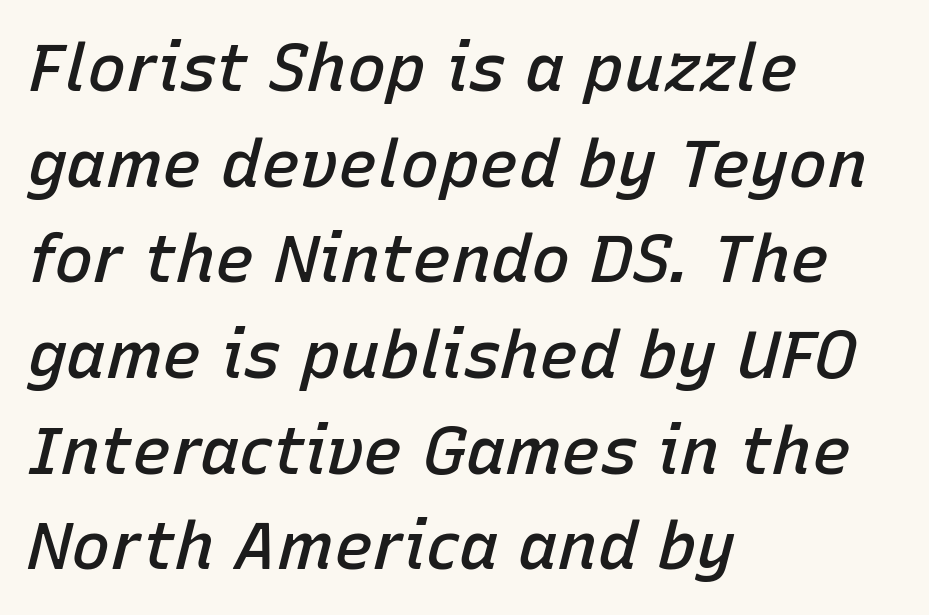
Q: Is the text bold? A: Semi-bold.
Q: Is the text italic (slanted)? A: Yes, it leans right by about 15 degrees.
Q: Is the text underlined? A: No.
Q: How is the paragraph aligned? A: Left-aligned.
Q: Is the spacing between letters normal or unusually wide? A: Normal.
Q: Is the spacing between lines tight, normal or loose? A: Normal.
Q: Width (condensed, normal, or wide)? A: Normal.
Q: Stroke contrast? A: Low.
Q: x-height? A: Medium.
Q: Monospaced? A: No.
